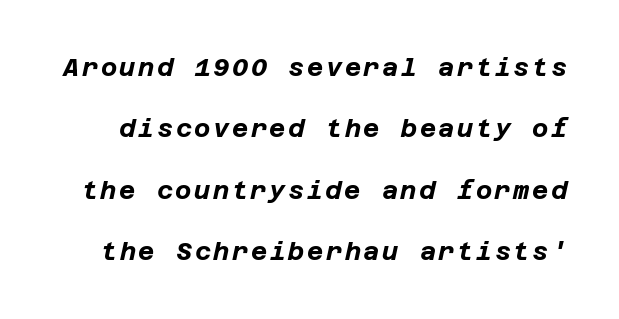
Q: Is the text bold? A: Yes.
Q: Is the text italic (slanted)? A: Yes, it leans right by about 12 degrees.
Q: Is the text underlined? A: No.
Q: Is the spacing between lines tight, normal or loose? A: Loose.
